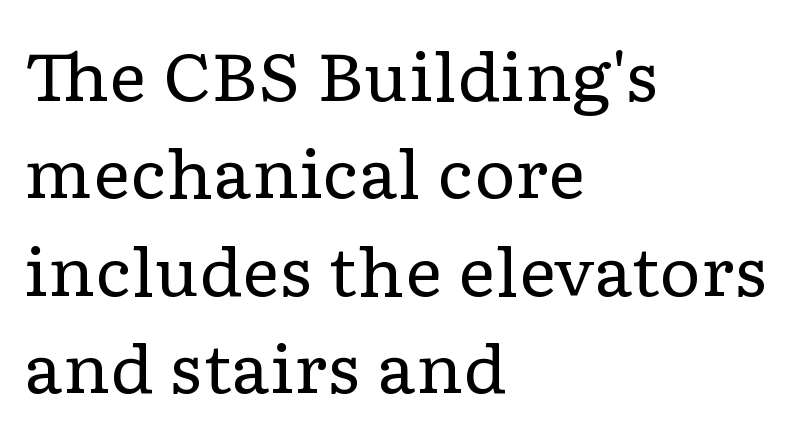
Horizontal alignment here is leftward, the default for most running prose. The passage shown is not bold in any degree. You could not count columns in this text — the font is proportionally spaced. Rows of type keep a routine distance in the vertical direction. You can tell it's not italic because the verticals are truly vertical. Check the space under the baseline: it is left empty.
